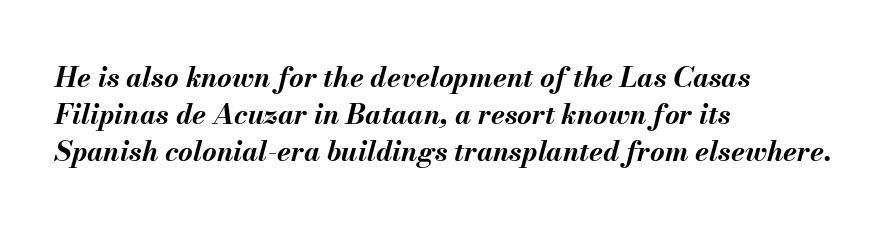
{"italic": "yes", "lean": "right", "slant_degrees": 13, "bold": "yes", "weight": "bold", "width": "normal", "stroke_contrast": "medium", "x_height": "small", "monospaced": "no", "underline": "no", "align": "left", "line_spacing": "normal", "line_spacing_ratio": 1.32, "letter_spacing": "normal", "letter_spacing_em": 0.0, "glyph_px": 28}
